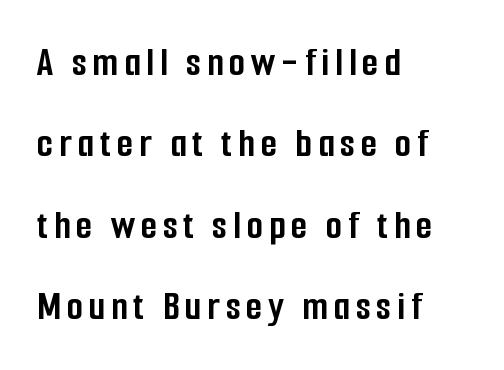
The image shows 42 px semibold, condensed sans-serif type, upright; set left-aligned, loose line spacing (1.94x), not underlined; low stroke contrast and a medium x-height.
